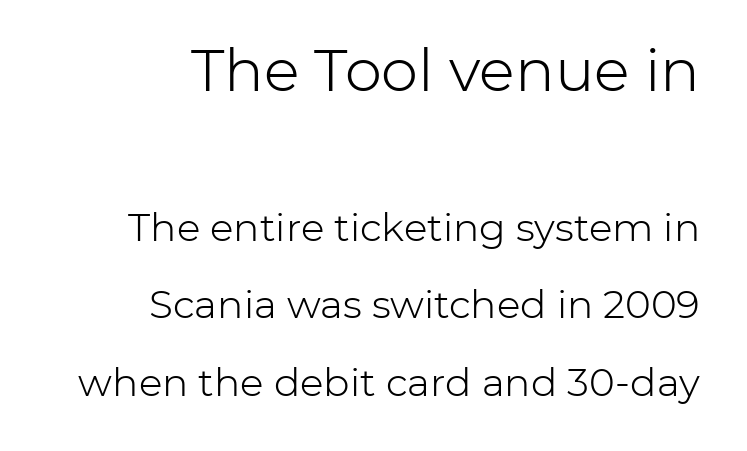
This sample uses an upright cut, with every glyph sitting square on the baseline. A bare baseline throughout the passage. Each line ends at the same right margin while the left side varies. Proportional: the letters do not fall into vertical columns.
